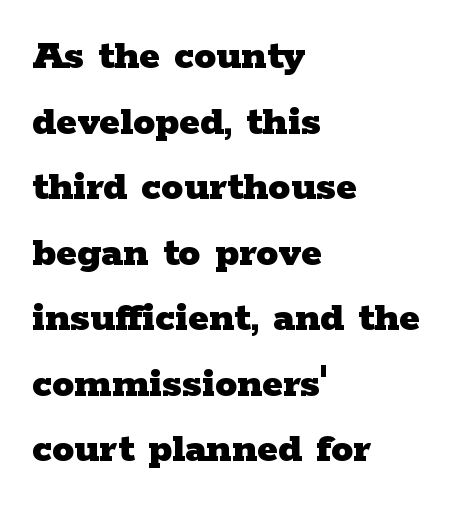
The image shows 44 px heavy, wide serif type, upright; set left-aligned, normal line spacing (1.49x), normal letter spacing, not underlined; low stroke contrast and a medium x-height.
